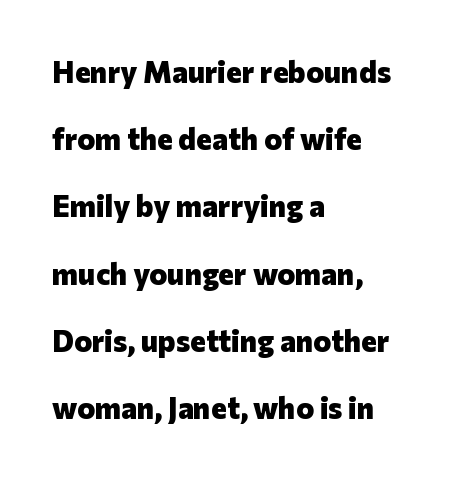
The image shows 30 px heavy sans-serif type, upright; set left-aligned, loose line spacing (2.24x), normal letter spacing, not underlined; low stroke contrast and a medium x-height.
